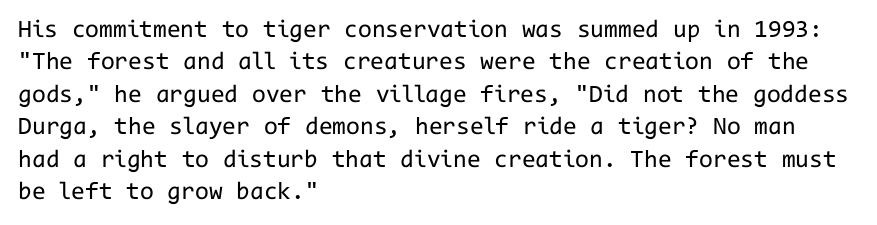
The image shows 25 px text type, upright; set left-aligned, normal line spacing (1.3x), normal letter spacing, not underlined.
